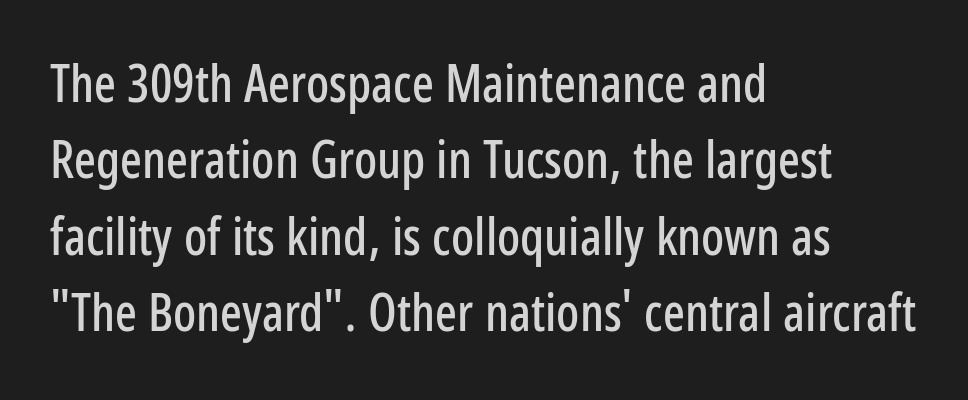
Q: Is the text italic (slanted)? A: No, it is upright.
Q: Is the typeface a serif or a sans-serif typeface? A: Sans-serif.
Q: Is the text underlined? A: No.
Q: How is the paragraph aligned? A: Left-aligned.
Q: Is the spacing between letters normal or unusually wide? A: Normal.
Q: Is the spacing between lines tight, normal or loose? A: Normal.
Q: Width (condensed, normal, or wide)? A: Condensed.
Q: Stroke contrast? A: Low.
Q: x-height? A: Medium.
Q: Monospaced? A: No.
